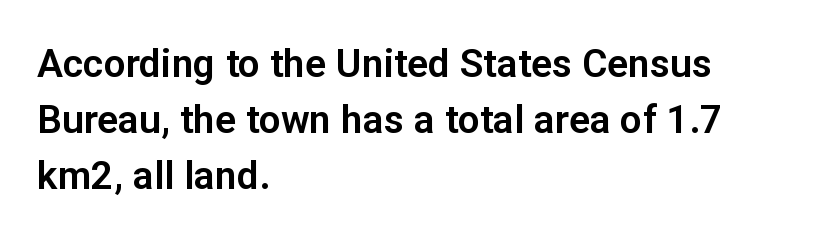
{"serif": "no", "italic": "no", "width": "normal", "stroke_contrast": "low", "x_height": "medium", "monospaced": "no", "underline": "no", "align": "left", "line_spacing": "normal", "line_spacing_ratio": 1.44, "letter_spacing": "normal", "letter_spacing_em": 0.0, "glyph_px": 39}
